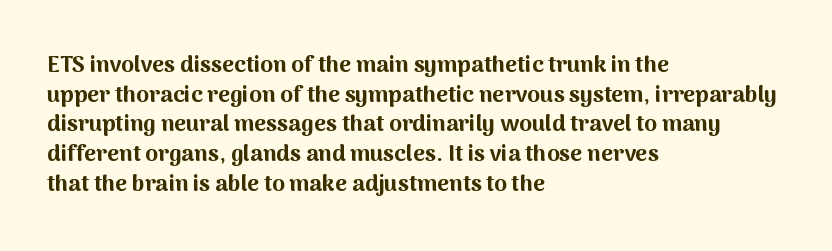
Is there any slant? The stems are plumb. Nothing unusual about the tracking: characters are spaced as the font intends. These words are printed bold, with thick strokes throughout. Evenly set lines give the paragraph a standard silhouette.
